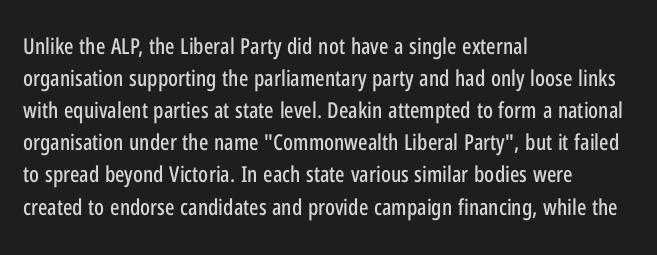
The image shows 22 px text type, upright; set left-aligned, normal line spacing (1.46x), normal letter spacing, not underlined.
